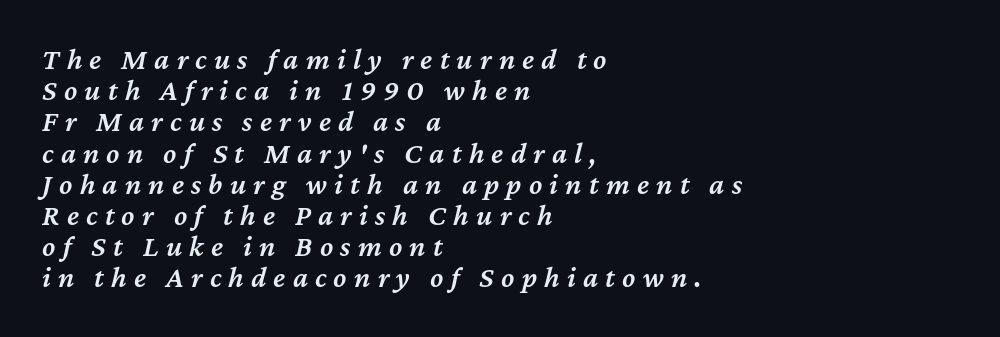
Q: Is the text bold? A: Semi-bold.
Q: Is the text italic (slanted)? A: Yes, it leans right by about 12 degrees.
Q: Is the text underlined? A: No.
Q: How is the paragraph aligned? A: Left-aligned.
Q: Is the spacing between letters normal or unusually wide? A: Unusually wide.
Q: Is the spacing between lines tight, normal or loose? A: Tight.
Q: Width (condensed, normal, or wide)? A: Normal.
Q: Stroke contrast? A: Medium.
Q: x-height? A: Medium.
Q: Monospaced? A: No.
